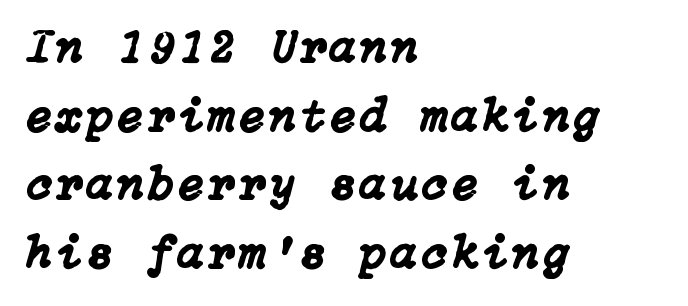
The image shows 47 px text type, italic (leaning right); set left-aligned, normal line spacing (1.46x), not underlined; low stroke contrast and a medium x-height.
